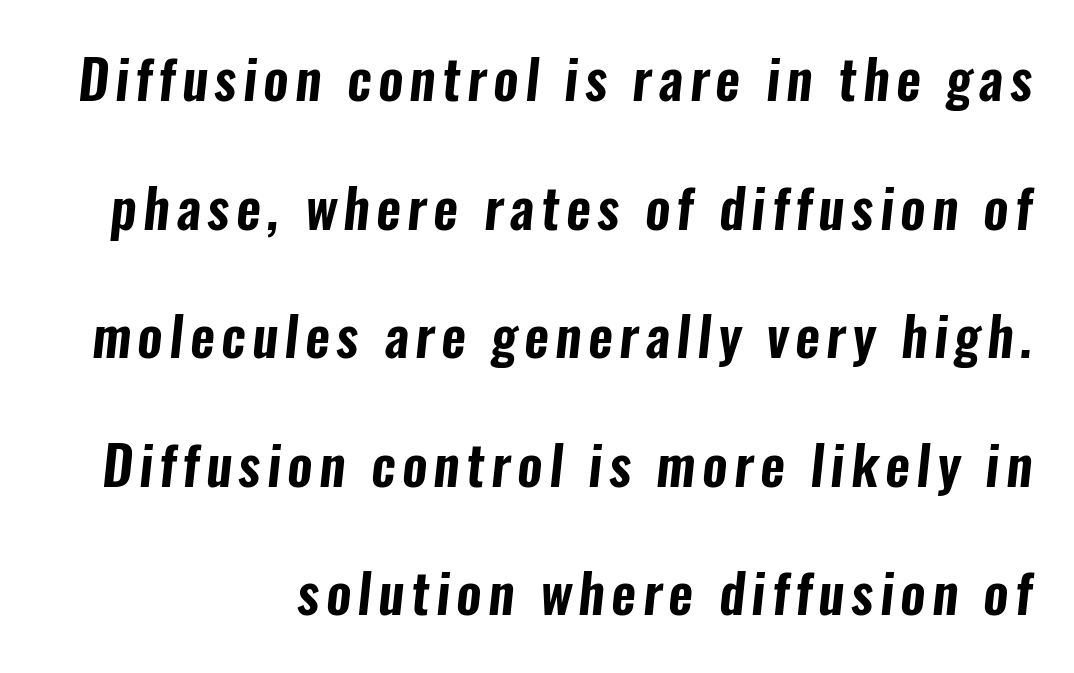
The image shows 54 px condensed sans-serif type; set right-aligned, loose line spacing (2.38x), not underlined; low stroke contrast and a medium x-height.
